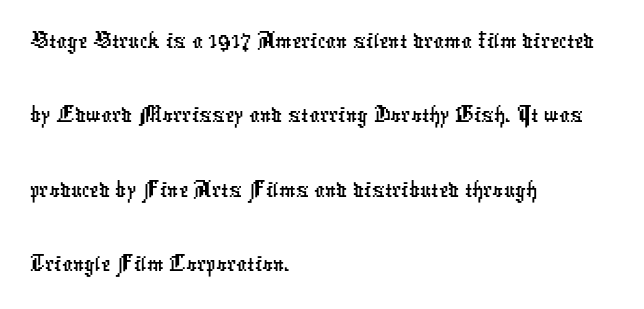
Type style note: lacks serifs. Teacher's note: observe the even left margin — that is flush-left alignment. Compared with typical paragraphs, the rows here are spaced about the same. Underlining? Definitely not there. Each letter keeps its own natural width here, so spacing adapts to shape.
